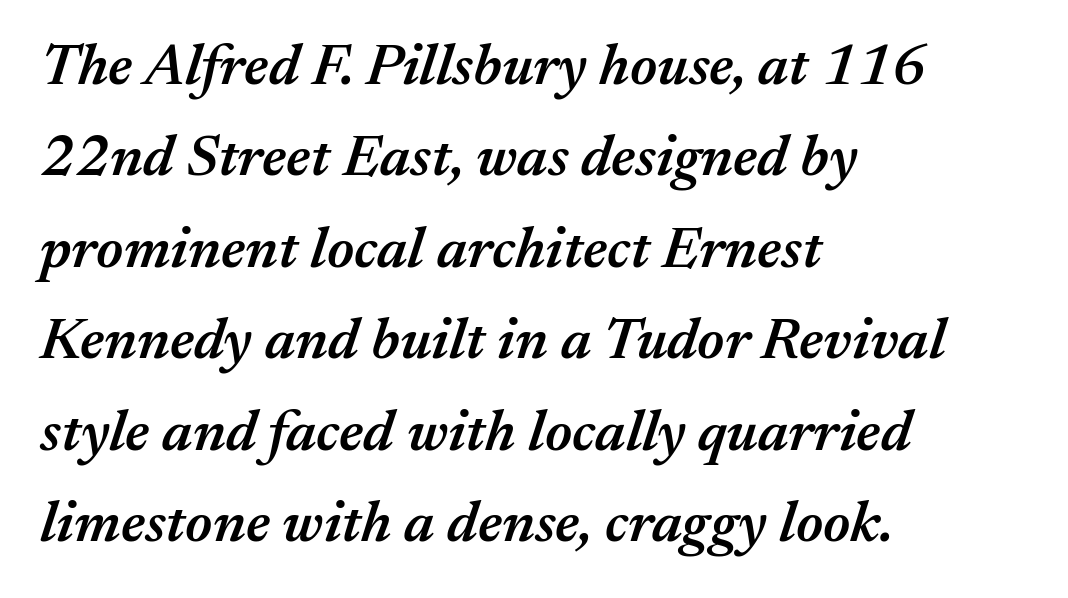
The space directly below the letters is spotless. The passage is arranged the way most books set body copy — flush left. This block has exactly the height ordinary leading produces. The face used here is proportionally spaced, like ordinary book or web type. Students, note that the glyphs here touch the page at normal intervals. Rendered with sloped, italic letterforms.
